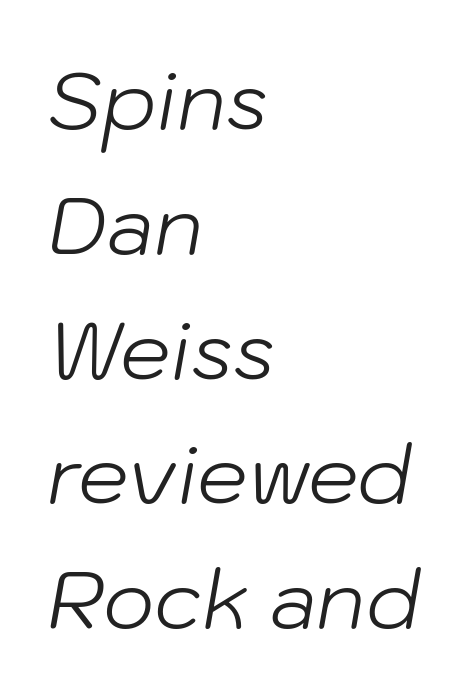
The image shows 80 px light type, italic (leaning right); set left-aligned, normal line spacing (1.56x), normal letter spacing, not underlined; low stroke contrast and a medium x-height.
